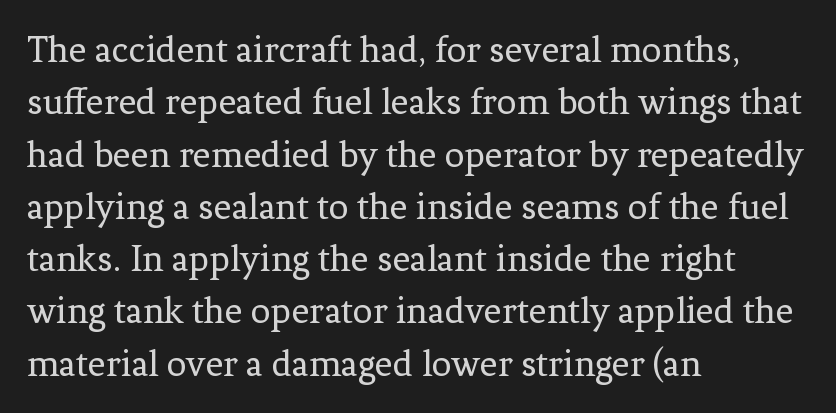
Q: Is the text bold? A: No.
Q: Is the text italic (slanted)? A: No, it is upright.
Q: Is the typeface a serif or a sans-serif typeface? A: Serif.
Q: Is the text underlined? A: No.
Q: How is the paragraph aligned? A: Left-aligned.
Q: Is the spacing between letters normal or unusually wide? A: Normal.
Q: Is the spacing between lines tight, normal or loose? A: Normal.
Q: Width (condensed, normal, or wide)? A: Normal.
Q: Stroke contrast? A: Low.
Q: x-height? A: Medium.
Q: Monospaced? A: No.
